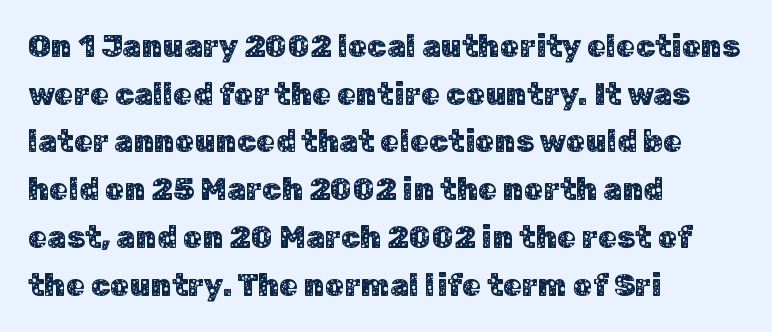
Designer's note — italics off, roman on. Glance below the letters and you will spot only blank space. The tracking reads as untouched default to a designer's eye. These lines are rendered in a variable-pitch font.
